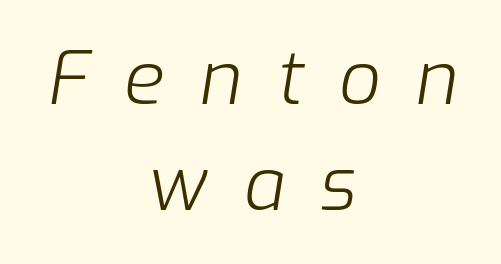
The image shows 74 px light type, italic (leaning right); set centered, normal line spacing (1.43x), unusually wide letter spacing (+0.47 em), not underlined; low stroke contrast and a medium x-height.
